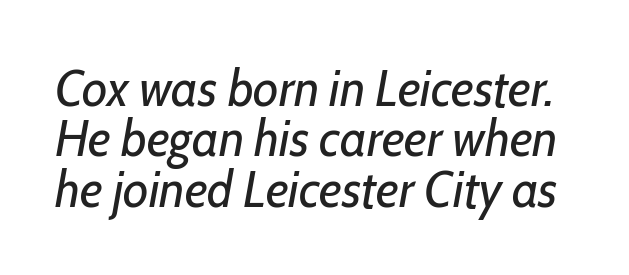
Q: Is the text bold? A: No.
Q: Is the text italic (slanted)? A: Yes, it leans right by about 10 degrees.
Q: Is the text underlined? A: No.
Q: Is the spacing between letters normal or unusually wide? A: Normal.
Q: Is the spacing between lines tight, normal or loose? A: Tight.
Q: Width (condensed, normal, or wide)? A: Condensed.
Q: Stroke contrast? A: Low.
Q: x-height? A: Medium.
Q: Monospaced? A: No.
